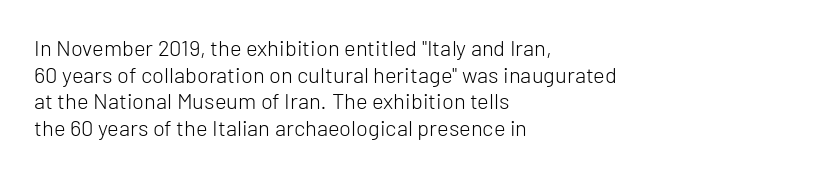
{"italic": "no", "bold": "no", "underline": "no", "align": "left", "line_spacing_ratio": 1.21, "letter_spacing": "normal", "letter_spacing_em": 0.0, "glyph_px": 22}
